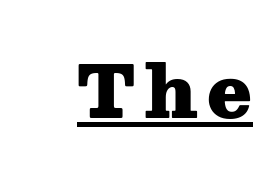
Q: Is the text bold? A: Yes.
Q: Is the text italic (slanted)? A: No, it is upright.
Q: Is the typeface a serif or a sans-serif typeface? A: Serif.
Q: Is the text underlined? A: Yes.
Q: Width (condensed, normal, or wide)? A: Wide.
Q: Stroke contrast? A: Medium.
Q: x-height? A: Medium.
Q: Monospaced? A: No.
